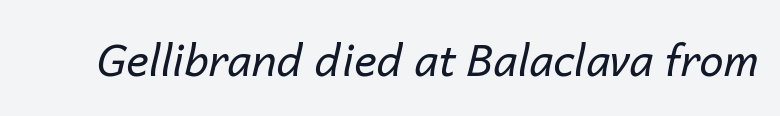
The image shows 43 px regular-weight type, italic (leaning right); set normal letter spacing, not underlined; low stroke contrast and a medium x-height.
